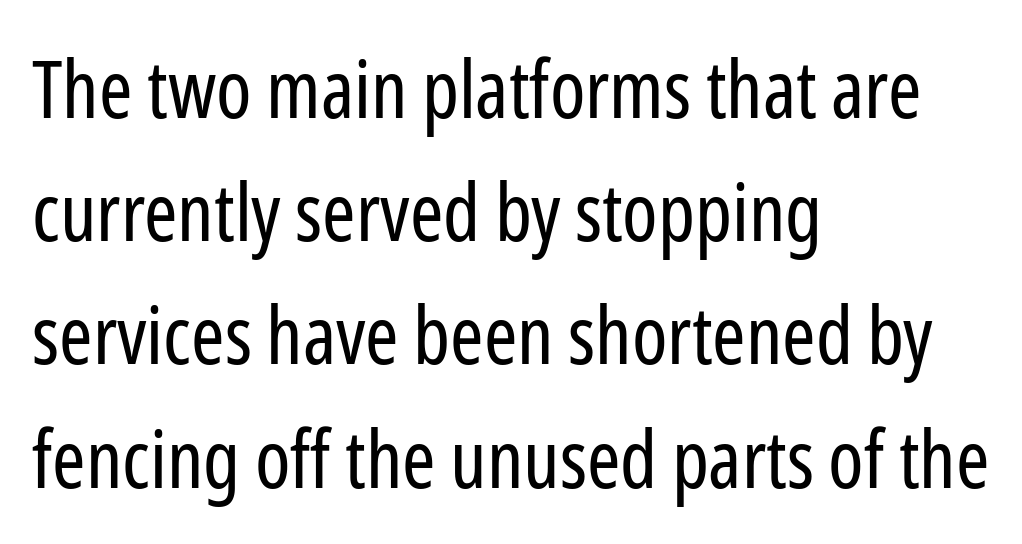
The image shows 80 px regular-weight, condensed sans-serif type, upright; set left-aligned, normal line spacing (1.54x), normal letter spacing, not underlined; low stroke contrast and a medium x-height.
